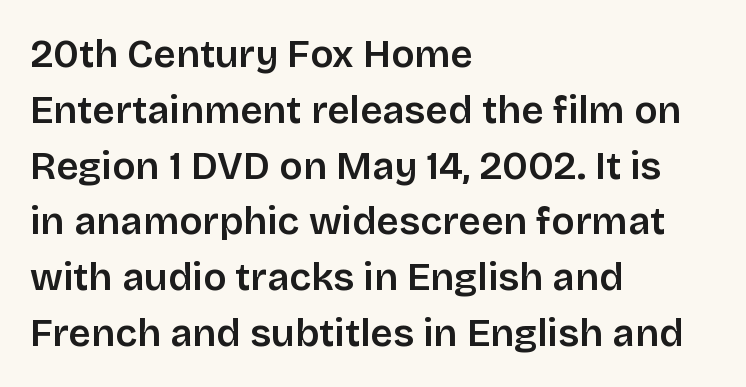
Q: Is the text bold? A: Semi-bold.
Q: Is the text italic (slanted)? A: No, it is upright.
Q: Is the typeface a serif or a sans-serif typeface? A: Sans-serif.
Q: Is the text underlined? A: No.
Q: How is the paragraph aligned? A: Left-aligned.
Q: Is the spacing between letters normal or unusually wide? A: Normal.
Q: Is the spacing between lines tight, normal or loose? A: Normal.
Q: Width (condensed, normal, or wide)? A: Normal.
Q: Stroke contrast? A: Low.
Q: x-height? A: Large.
Q: Monospaced? A: No.
